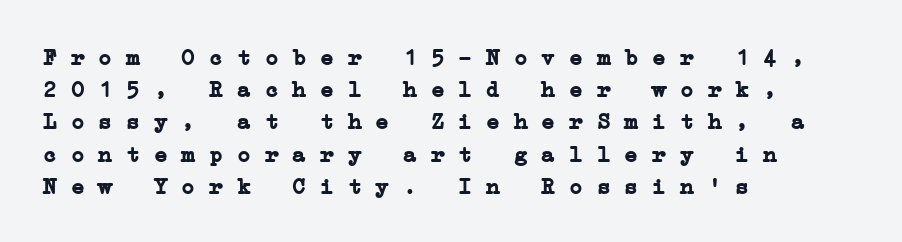
{"bold": "yes", "underline": "no", "align": "left", "line_spacing": "normal", "line_spacing_ratio": 1.4, "letter_spacing": "normal", "letter_spacing_em": 0.0, "glyph_px": 23}
